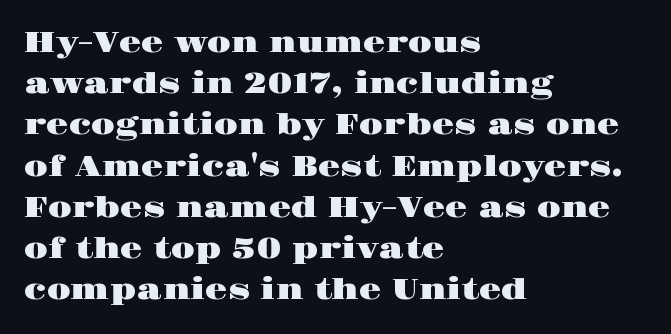
The image shows 29 px wide serif type, upright; set left-aligned, normal line spacing (1.42x), normal letter spacing, not underlined; high stroke contrast and a large x-height.
